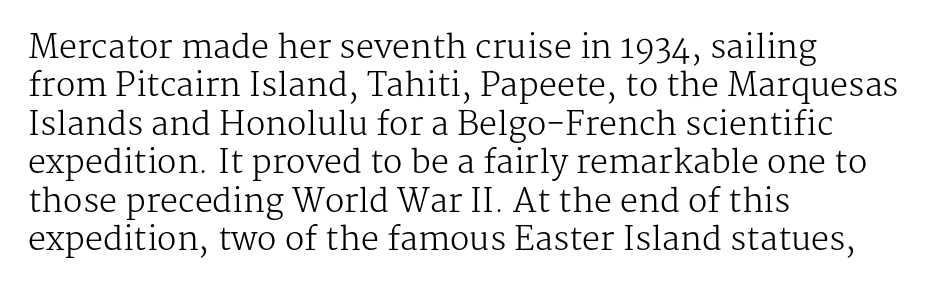
Q: Is the text bold? A: No.
Q: Is the text italic (slanted)? A: No, it is upright.
Q: Is the typeface a serif or a sans-serif typeface? A: Serif.
Q: Is the text underlined? A: No.
Q: How is the paragraph aligned? A: Left-aligned.
Q: Is the spacing between letters normal or unusually wide? A: Normal.
Q: Width (condensed, normal, or wide)? A: Normal.
Q: Stroke contrast? A: Medium.
Q: x-height? A: Medium.
Q: Monospaced? A: No.
